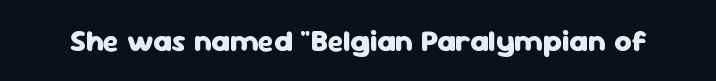
{"serif": "no", "italic": "no", "bold": "yes", "weight": "heavy", "width": "normal", "stroke_contrast": "low", "x_height": "medium", "monospaced": "no", "underline": "no", "letter_spacing": "normal", "letter_spacing_em": 0.0, "glyph_px": 30}
